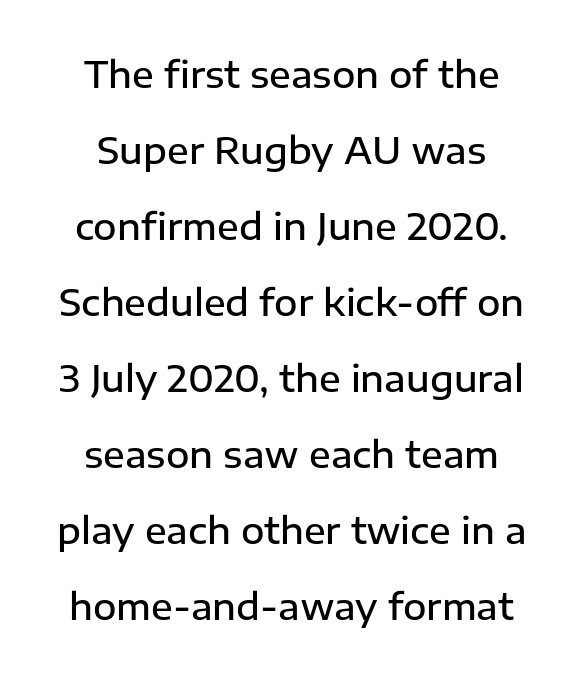
{"serif": "no", "italic": "no", "bold": "semi", "weight": "semibold", "width": "normal", "stroke_contrast": "low", "x_height": "medium", "monospaced": "no", "underline": "no", "line_spacing": "loose", "line_spacing_ratio": 2.11, "letter_spacing": "normal", "letter_spacing_em": 0.0, "glyph_px": 36}
